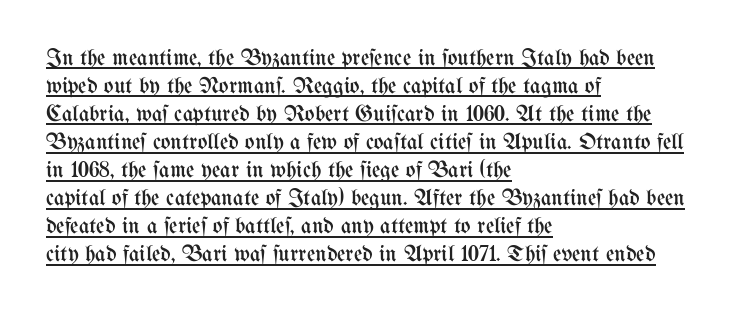
The paragraph has a hard left edge and a soft right edge. Ascenders rise straight up at ninety degrees. The characters are drawn with everyday or finer stroke widths. Glance below the letters and you will spot a drawn line. Between one letter and the next there's only the usual sliver of space.
